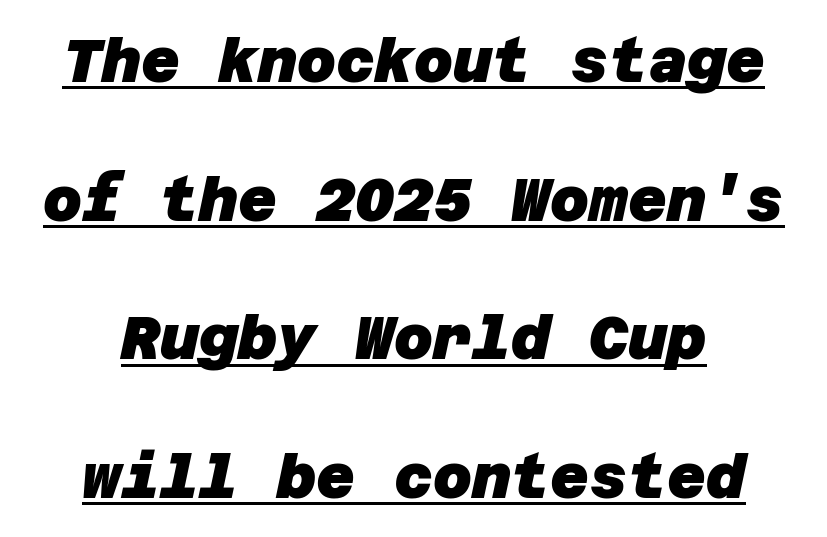
The image shows 60 px heavy sans-serif type; set loose line spacing (2.31x), normal letter spacing, underlined; low stroke contrast and a large x-height.
